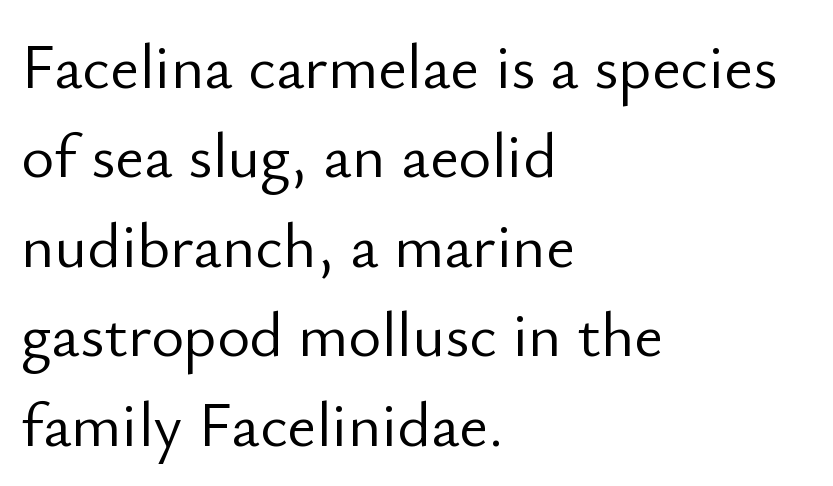
{"serif": "no", "italic": "no", "bold": "no", "weight": "light", "width": "normal", "stroke_contrast": "low", "x_height": "small", "monospaced": "no", "underline": "no", "align": "left", "line_spacing": "normal", "line_spacing_ratio": 1.42, "letter_spacing": "normal", "letter_spacing_em": 0.0, "glyph_px": 63}
